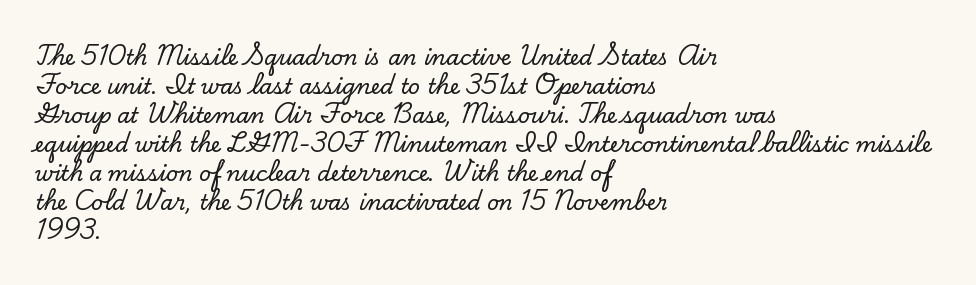
Does the leading feel generous? No, just average. Nobody touched the tracking dial on this one. Visually the block forms a straight wall on the left and a jagged coastline on the right.
